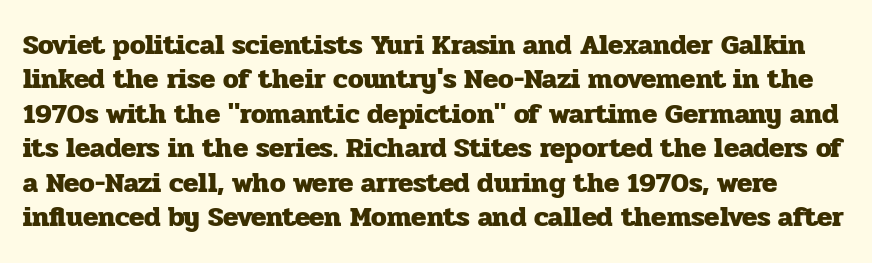
The image shows 28 px heavy serif type, upright; set line spacing 1.23x, normal letter spacing, not underlined; low stroke contrast and a medium x-height.
